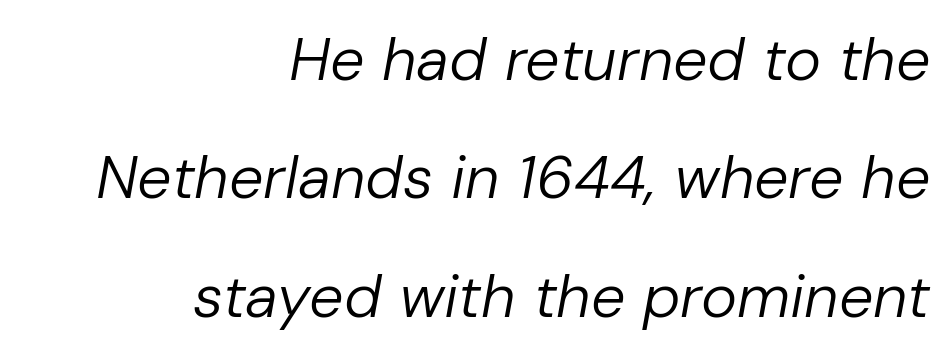
Q: Is the text bold? A: No.
Q: Is the text italic (slanted)? A: Yes, it leans right by about 10 degrees.
Q: Is the text underlined? A: No.
Q: How is the paragraph aligned? A: Right-aligned.
Q: Is the spacing between letters normal or unusually wide? A: Normal.
Q: Is the spacing between lines tight, normal or loose? A: Loose.
Q: Width (condensed, normal, or wide)? A: Normal.
Q: Stroke contrast? A: Low.
Q: x-height? A: Medium.
Q: Monospaced? A: No.
